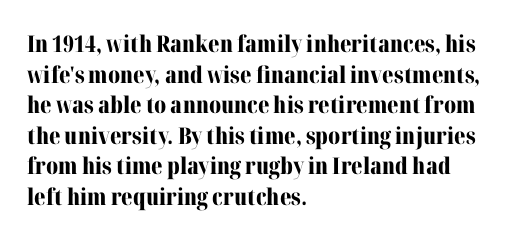
Q: Is the text bold? A: Yes.
Q: Is the text italic (slanted)? A: No, it is upright.
Q: Is the text underlined? A: No.
Q: How is the paragraph aligned? A: Left-aligned.
Q: Is the spacing between letters normal or unusually wide? A: Normal.
Q: Is the spacing between lines tight, normal or loose? A: Normal.
